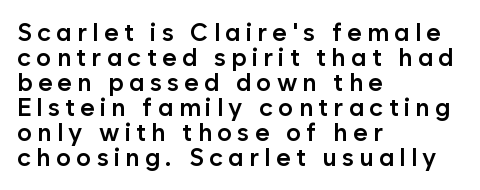
Q: Is the text bold? A: Semi-bold.
Q: Is the text italic (slanted)? A: No, it is upright.
Q: Is the text underlined? A: No.
Q: How is the paragraph aligned? A: Left-aligned.
Q: Is the spacing between letters normal or unusually wide? A: Unusually wide.
Q: Is the spacing between lines tight, normal or loose? A: Tight.
